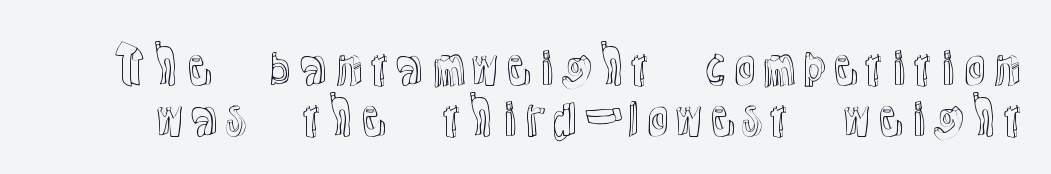
The image shows 49 px text type, upright; set tight line spacing (1.05x), normal letter spacing, not underlined; a medium x-height.
